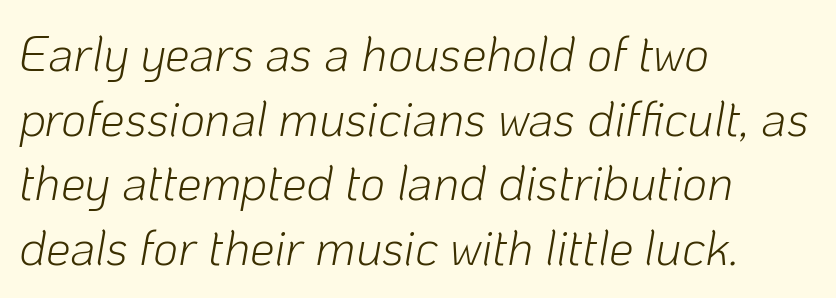
{"italic": "yes", "lean": "right", "slant_degrees": 10, "bold": "no", "weight": "light", "width": "normal", "stroke_contrast": "low", "x_height": "medium", "monospaced": "no", "underline": "no", "align": "left", "line_spacing": "normal", "line_spacing_ratio": 1.32, "letter_spacing": "normal", "letter_spacing_em": 0.0, "glyph_px": 49}
